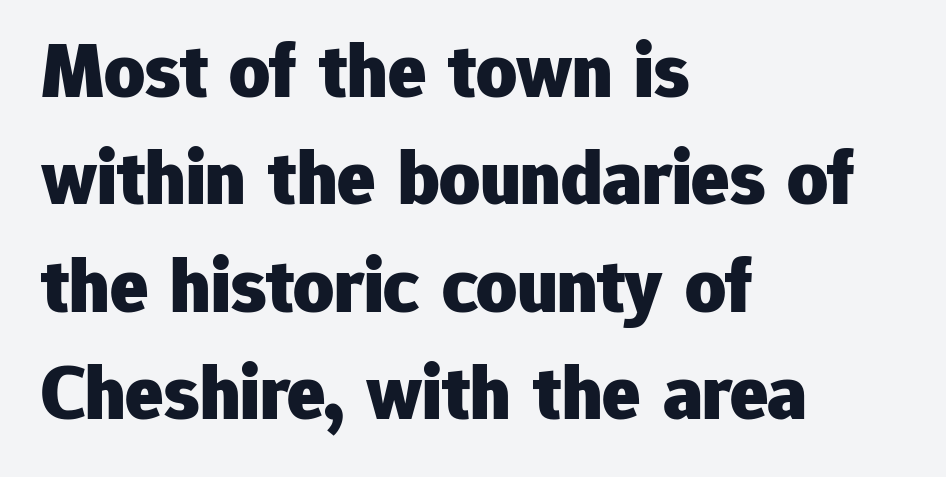
Q: Is the text bold? A: Yes.
Q: Is the text italic (slanted)? A: No, it is upright.
Q: Is the typeface a serif or a sans-serif typeface? A: Sans-serif.
Q: Is the text underlined? A: No.
Q: How is the paragraph aligned? A: Left-aligned.
Q: Is the spacing between letters normal or unusually wide? A: Normal.
Q: Is the spacing between lines tight, normal or loose? A: Normal.
Q: Width (condensed, normal, or wide)? A: Normal.
Q: Stroke contrast? A: Low.
Q: x-height? A: Medium.
Q: Monospaced? A: No.
